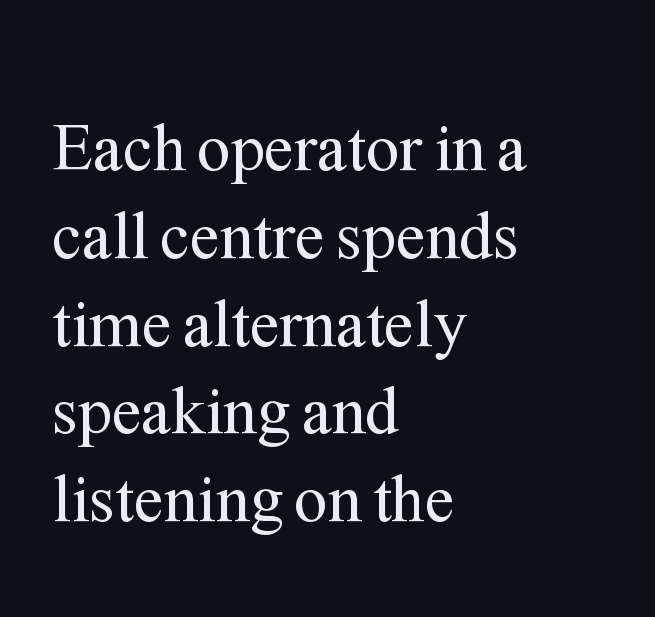
Letter spacing: default. Heft: none added — not bold. To sum up the face: it has serifs. Normally led — the rows are evenly, conventionally spaced. Tall strokes in this sample are plumb rather than angled. Descender tails drop into unmarked territory.
